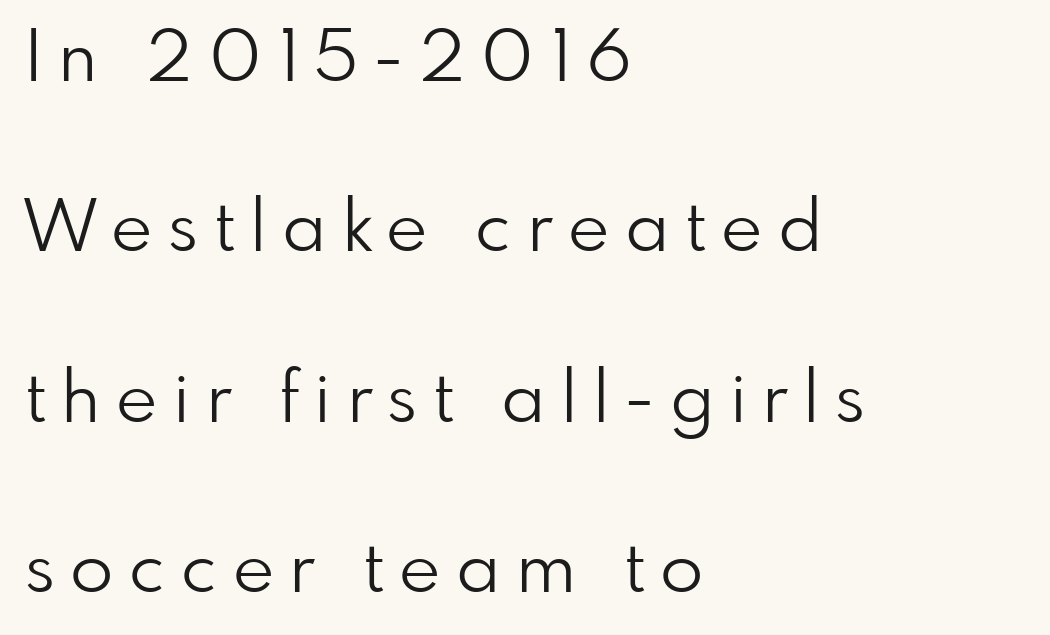
Q: Is the text bold? A: No.
Q: Is the text italic (slanted)? A: No, it is upright.
Q: Is the typeface a serif or a sans-serif typeface? A: Sans-serif.
Q: Is the text underlined? A: No.
Q: How is the paragraph aligned? A: Left-aligned.
Q: Is the spacing between letters normal or unusually wide? A: Unusually wide.
Q: Is the spacing between lines tight, normal or loose? A: Loose.
Q: Width (condensed, normal, or wide)? A: Normal.
Q: Stroke contrast? A: Low.
Q: x-height? A: Small.
Q: Monospaced? A: No.
